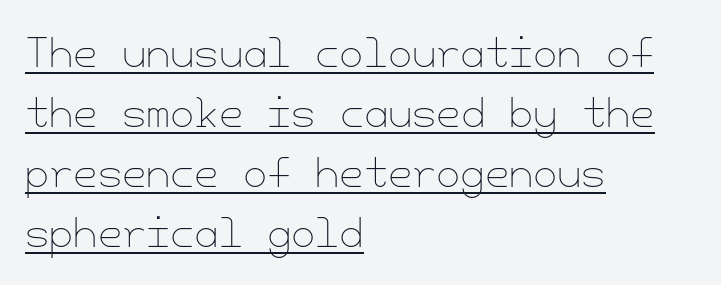
Q: Is the text bold? A: No.
Q: Is the text italic (slanted)? A: No, it is upright.
Q: Is the text underlined? A: Yes.
Q: How is the paragraph aligned? A: Left-aligned.
Q: Is the spacing between letters normal or unusually wide? A: Normal.
Q: Is the spacing between lines tight, normal or loose? A: Normal.
Q: Width (condensed, normal, or wide)? A: Normal.
Q: Stroke contrast? A: Low.
Q: x-height? A: Small.
